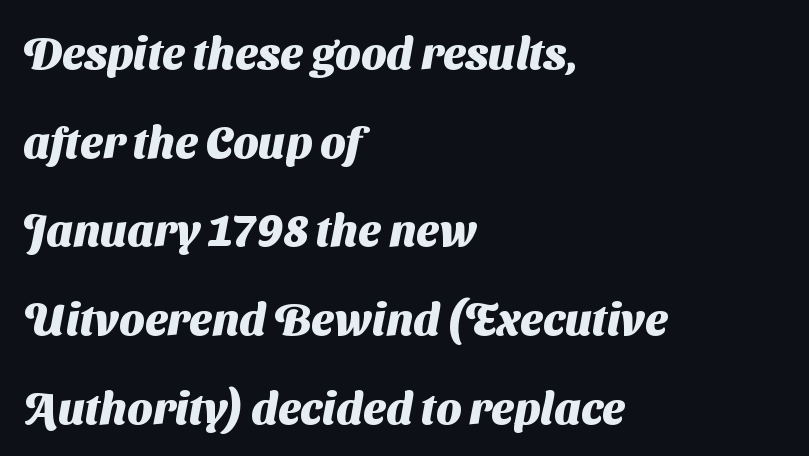
Q: Is the text bold? A: Yes.
Q: Is the typeface a serif or a sans-serif typeface? A: Sans-serif.
Q: Is the text underlined? A: No.
Q: How is the paragraph aligned? A: Left-aligned.
Q: Is the spacing between letters normal or unusually wide? A: Normal.
Q: Is the spacing between lines tight, normal or loose? A: Loose.
Q: Width (condensed, normal, or wide)? A: Normal.
Q: Stroke contrast? A: Medium.
Q: x-height? A: Medium.
Q: Monospaced? A: No.
